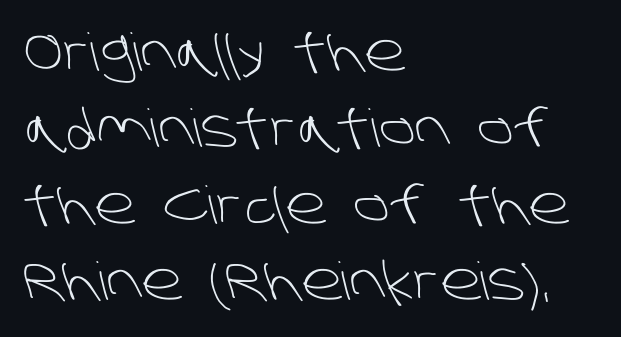
Q: Is the text bold? A: No.
Q: Is the typeface a serif or a sans-serif typeface? A: Sans-serif.
Q: Is the text underlined? A: No.
Q: How is the paragraph aligned? A: Left-aligned.
Q: Is the spacing between letters normal or unusually wide? A: Normal.
Q: Is the spacing between lines tight, normal or loose? A: Normal.
Q: Width (condensed, normal, or wide)? A: Normal.
Q: Stroke contrast? A: Low.
Q: x-height? A: Large.
Q: Monospaced? A: No.
